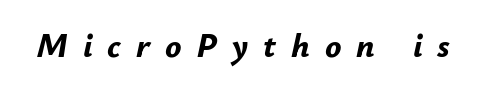
The image shows 34 px bold type, italic (leaning right); set unusually wide letter spacing (+0.44 em), not underlined; low stroke contrast and a small x-height.
